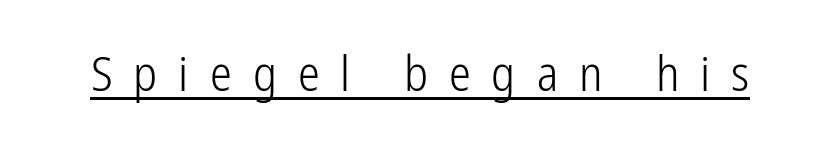
{"serif": "no", "italic": "no", "bold": "no", "weight": "light", "width": "condensed", "stroke_contrast": "low", "x_height": "medium", "monospaced": "no", "underline": "yes", "letter_spacing": "wide", "letter_spacing_em": 0.43, "glyph_px": 49}
